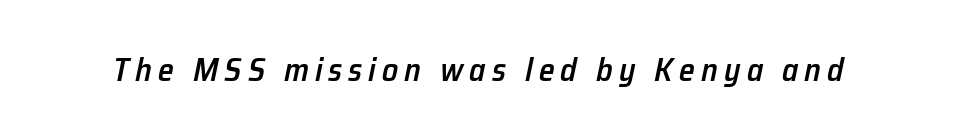
Q: Is the text bold? A: Semi-bold.
Q: Is the text italic (slanted)? A: Yes, it leans right by about 12 degrees.
Q: Is the text underlined? A: No.
Q: Width (condensed, normal, or wide)? A: Normal.
Q: Stroke contrast? A: Low.
Q: x-height? A: Medium.
Q: Monospaced? A: No.
